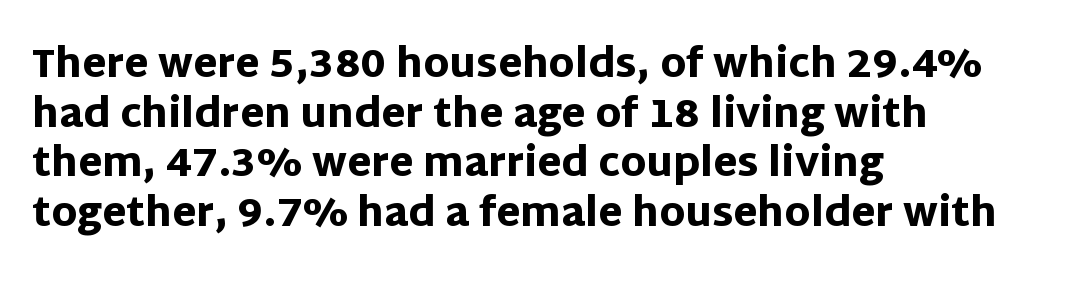
{"serif": "no", "italic": "no", "bold": "yes", "weight": "heavy", "width": "normal", "stroke_contrast": "low", "x_height": "large", "monospaced": "no", "underline": "no", "align": "left", "line_spacing": "normal", "line_spacing_ratio": 1.27, "letter_spacing": "normal", "letter_spacing_em": 0.0, "glyph_px": 39}
